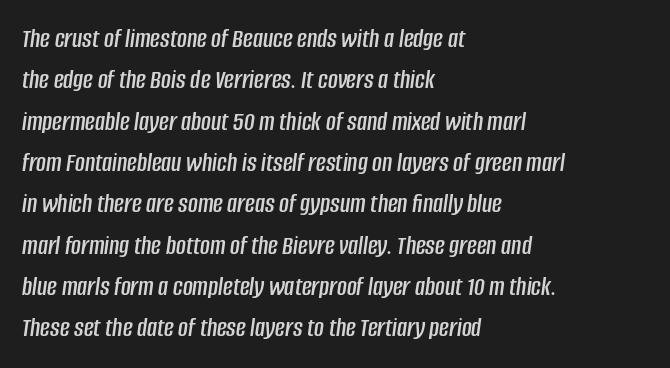
Horizontally, the lines are justified to the leading edge only. When letters slant like this, we call the style italic. The zone under the glyphs is completely vacant. Interline gaps are of average width in this sample. Letter spacing: default.
